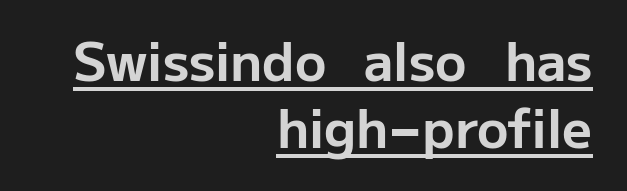
The image shows 52 px bold sans-serif type, upright; set right-aligned, normal line spacing (1.29x), normal letter spacing, underlined; low stroke contrast and a medium x-height.
